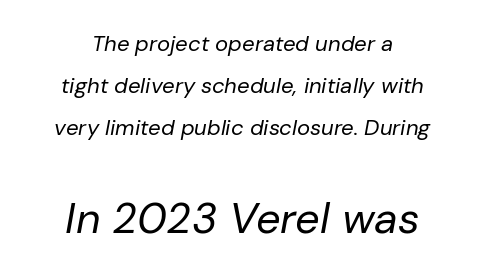
{"italic": "yes", "lean": "right", "slant_degrees": 10, "bold": "no", "weight": "regular", "width": "normal", "stroke_contrast": "low", "x_height": "medium", "monospaced": "no", "underline": "no", "align": "center", "line_spacing": "loose", "line_spacing_ratio": 1.92, "letter_spacing": "normal", "letter_spacing_em": 0.0, "larger_block": "second", "size_ratio": 1.95, "glyph_px": 43}
